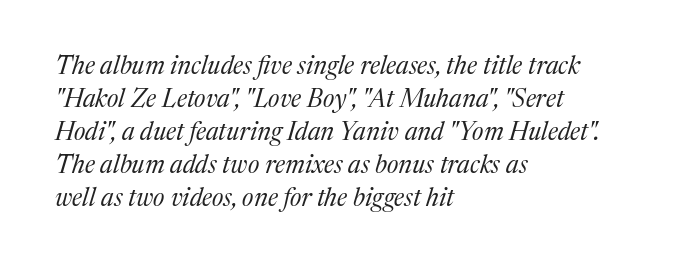
Q: Is the text bold? A: No.
Q: Is the text italic (slanted)? A: Yes, it leans right by about 17 degrees.
Q: Is the text underlined? A: No.
Q: How is the paragraph aligned? A: Left-aligned.
Q: Is the spacing between letters normal or unusually wide? A: Normal.
Q: Is the spacing between lines tight, normal or loose? A: Normal.
